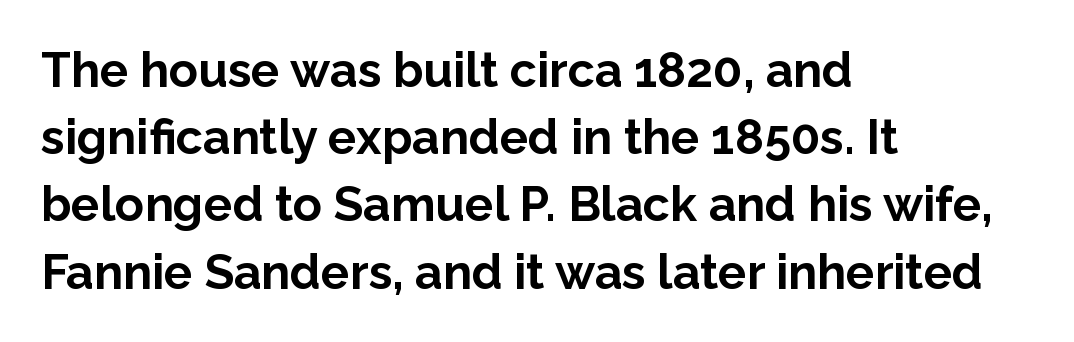
Q: Is the text bold? A: Yes.
Q: Is the text italic (slanted)? A: No, it is upright.
Q: Is the typeface a serif or a sans-serif typeface? A: Sans-serif.
Q: Is the text underlined? A: No.
Q: How is the paragraph aligned? A: Left-aligned.
Q: Is the spacing between letters normal or unusually wide? A: Normal.
Q: Is the spacing between lines tight, normal or loose? A: Normal.
Q: Width (condensed, normal, or wide)? A: Normal.
Q: Stroke contrast? A: Low.
Q: x-height? A: Medium.
Q: Monospaced? A: No.
